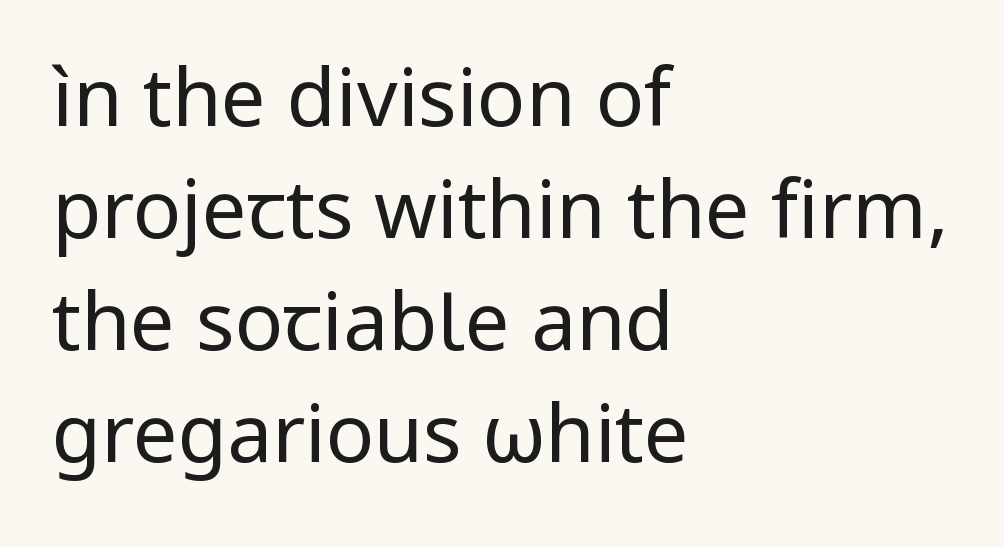
{"serif": "no", "italic": "no", "bold": "no", "weight": "regular", "width": "normal", "stroke_contrast": "low", "x_height": "medium", "monospaced": "no", "underline": "no", "align": "left", "line_spacing": "normal", "line_spacing_ratio": 1.4, "letter_spacing": "normal", "letter_spacing_em": 0.0, "glyph_px": 80}
